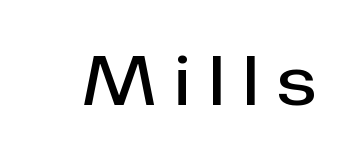
Q: Is the text bold? A: Semi-bold.
Q: Is the text italic (slanted)? A: No, it is upright.
Q: Is the typeface a serif or a sans-serif typeface? A: Sans-serif.
Q: Is the text underlined? A: No.
Q: Is the spacing between letters normal or unusually wide? A: Unusually wide.
Q: Width (condensed, normal, or wide)? A: Normal.
Q: Stroke contrast? A: Low.
Q: x-height? A: Medium.
Q: Monospaced? A: No.
